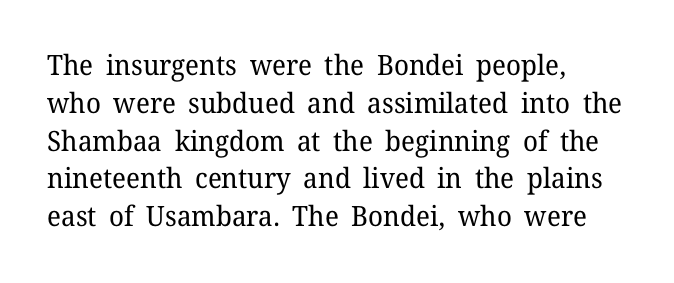
The image shows 28 px regular-weight serif type, upright; set left-aligned, normal line spacing (1.35x), normal letter spacing, not underlined; low stroke contrast and a medium x-height.
